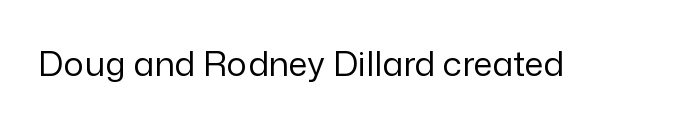
The rendering keeps characters at their native spacing. Serif or sans? Sans — the stroke terminals are bare. Heaviness? Minimal to ordinary, like unemphasized prose. This sample uses an upright cut, with every glyph sitting square on the baseline. Proportional: the letters do not fall into vertical columns. Glance below the letters and you will spot only blank space.
